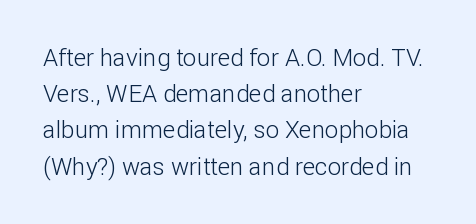
{"italic": "no", "bold": "no", "underline": "no", "align": "left", "line_spacing": "normal", "line_spacing_ratio": 1.51, "letter_spacing": "normal", "letter_spacing_em": 0.0, "glyph_px": 24}
